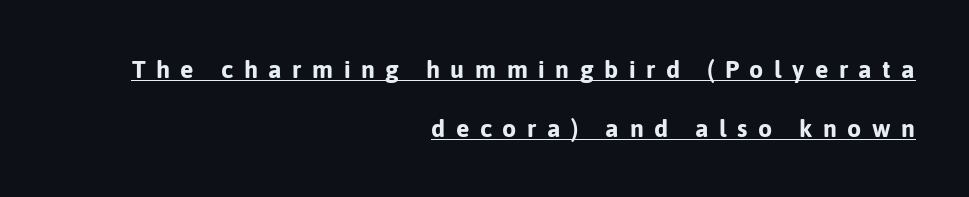
The typography opts for an upright posture over an oblique one. As a designer I'd log this as weight 700, bold. Regarding leading, the lines here are spaced well apart. You could only call the tracking loose — the letters float apart.
